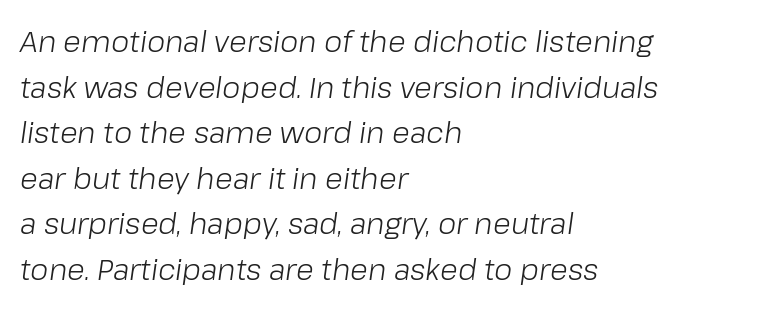
Horizontal alignment here is leftward, the default for most running prose. Whoever set this chose a conventional vertical rhythm. Every character sits at an angle, as italics do. The gap between lines stays unmarked. Is this a fixed-width face? No — the glyphs have proportional, varying widths. Students, note that the glyphs here touch the page at normal intervals.
